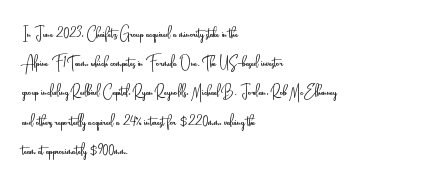
The image shows 20 px text type; set left-aligned, normal line spacing (1.46x), normal letter spacing, not underlined.
